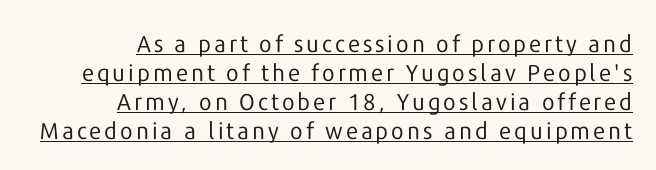
{"italic": "no", "bold": "no", "underline": "yes", "align": "right", "line_spacing": "normal", "line_spacing_ratio": 1.26, "glyph_px": 23}
